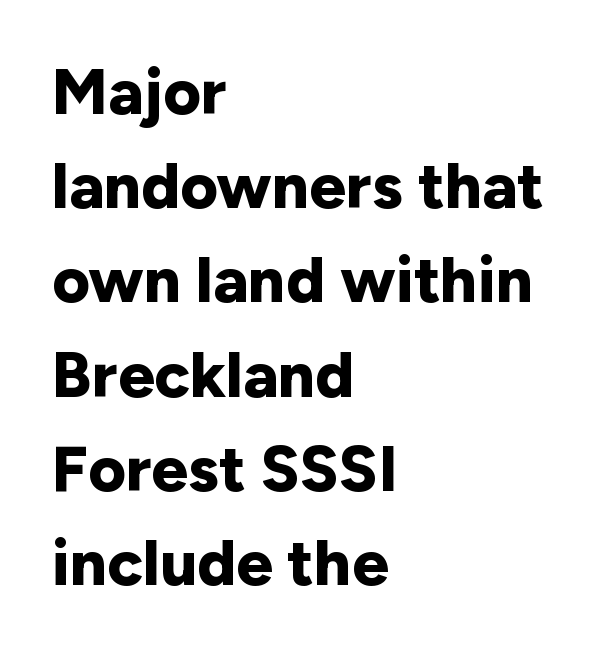
The gap between lines stays unmarked. Do the characters align in a grid? No, the font is proportional. Leading matches the norm, producing a regular column. Note: no serifs on the glyphs. Each line starts at the same left margin while the right side varies. These words are printed bold, with thick strokes throughout.
